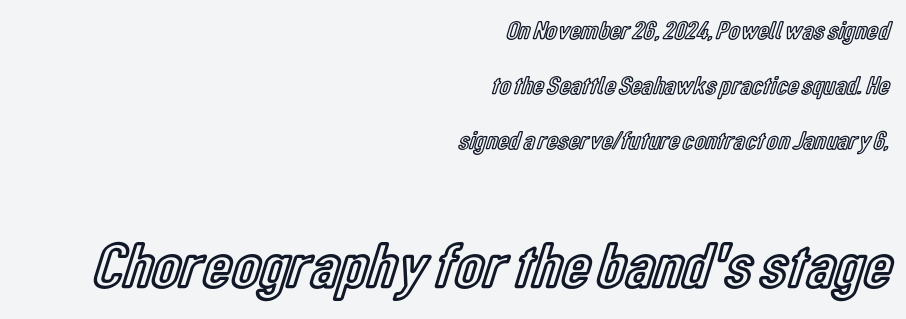
The image shows 65 px condensed type; set right-aligned, loose line spacing (2.12x), normal letter spacing, not underlined; the second (bottom) block is 2.5x larger; a medium x-height.
